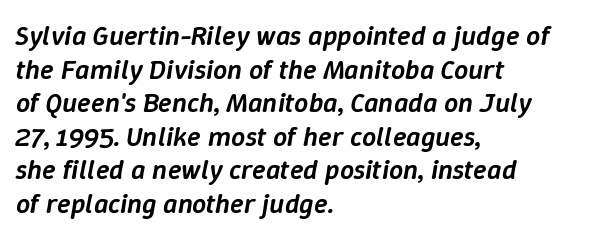
Q: Is the text bold? A: Semi-bold.
Q: Is the text italic (slanted)? A: Yes, it leans right by about 9 degrees.
Q: Is the text underlined? A: No.
Q: How is the paragraph aligned? A: Left-aligned.
Q: Is the spacing between letters normal or unusually wide? A: Normal.
Q: Width (condensed, normal, or wide)? A: Normal.
Q: Stroke contrast? A: Low.
Q: x-height? A: Medium.
Q: Monospaced? A: No.
